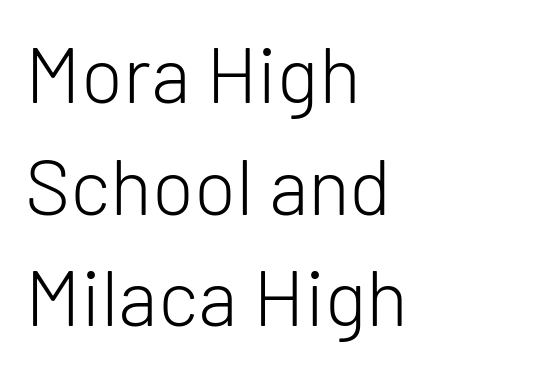
The image shows 78 px light sans-serif type, upright; set left-aligned, normal line spacing (1.43x), normal letter spacing, not underlined; low stroke contrast and a medium x-height.
